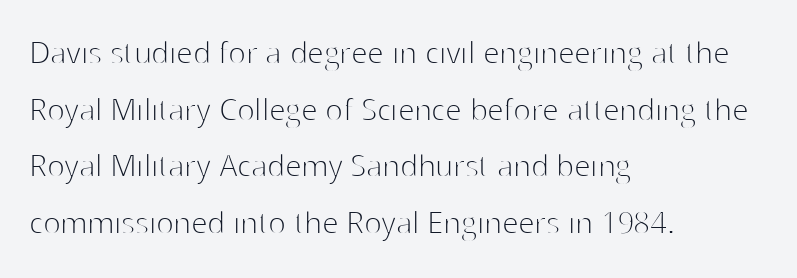
{"serif": "no", "italic": "no", "bold": "no", "weight": "thin", "width": "normal", "stroke_contrast": "high", "x_height": "medium", "monospaced": "no", "underline": "no", "align": "left", "line_spacing": "normal", "line_spacing_ratio": 1.53, "letter_spacing": "normal", "letter_spacing_em": 0.0, "glyph_px": 37}
